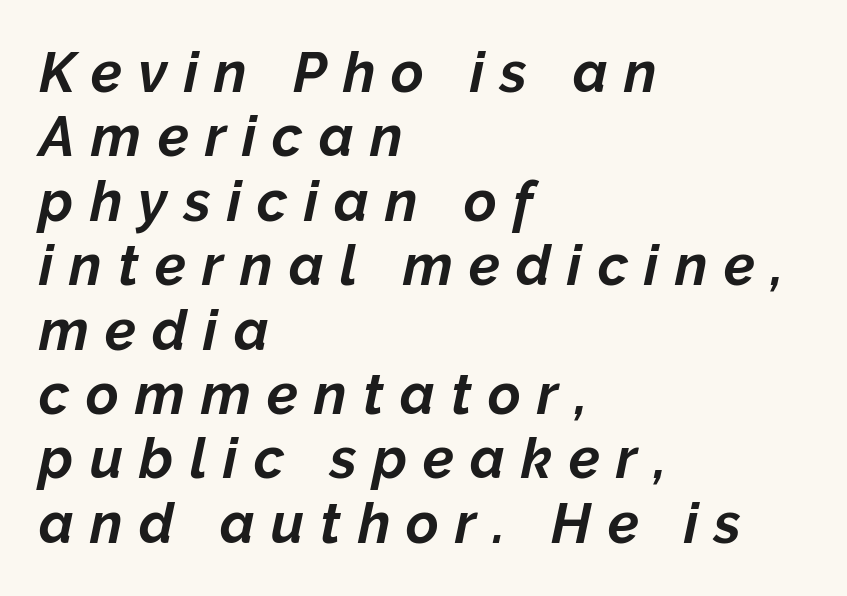
{"italic": "yes", "lean": "right", "slant_degrees": 12, "bold": "yes", "weight": "bold", "width": "normal", "stroke_contrast": "low", "x_height": "medium", "monospaced": "no", "underline": "no", "align": "left", "line_spacing": "tight", "line_spacing_ratio": 1.15, "letter_spacing": "wide", "letter_spacing_em": 0.29, "glyph_px": 56}
